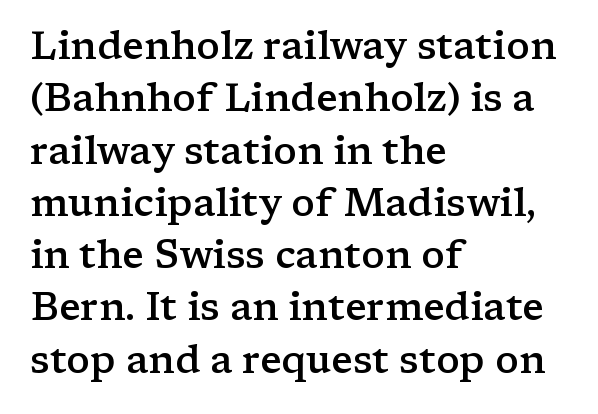
Notice how the stems are strictly vertical — no italics here. Font category for this specimen: serif. The compositor pushed each line to the left boundary. Anything drawn beneath the words? Only blank space.
